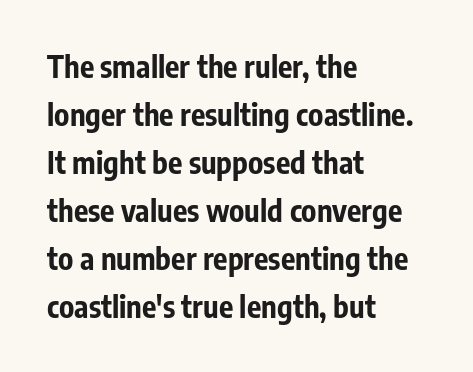
Q: Is the text bold? A: Yes.
Q: Is the text italic (slanted)? A: No, it is upright.
Q: Is the typeface a serif or a sans-serif typeface? A: Sans-serif.
Q: Is the text underlined? A: No.
Q: How is the paragraph aligned? A: Left-aligned.
Q: Is the spacing between letters normal or unusually wide? A: Normal.
Q: Is the spacing between lines tight, normal or loose? A: Normal.
Q: Width (condensed, normal, or wide)? A: Condensed.
Q: Stroke contrast? A: Low.
Q: x-height? A: Medium.
Q: Monospaced? A: No.
